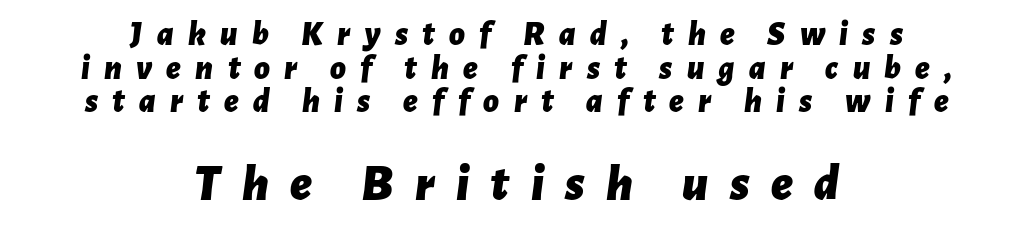
Q: Is the text bold? A: Yes.
Q: Is the text italic (slanted)? A: Yes, it leans right by about 7 degrees.
Q: Is the text underlined? A: No.
Q: How is the paragraph aligned? A: Centered.
Q: Is the spacing between letters normal or unusually wide? A: Unusually wide.
Q: Is the spacing between lines tight, normal or loose? A: Tight.
Q: Which block of text is set in a larger size, the first (top) or the second (bottom)? A: The second (bottom) one.
Q: Width (condensed, normal, or wide)? A: Normal.
Q: Stroke contrast? A: Low.
Q: x-height? A: Medium.
Q: Monospaced? A: No.
